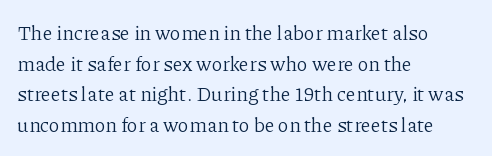
If you drew a line through each stem, it would be perfectly vertical. Students, observe: this is what conventionally led text looks like. Alignment: flush left. Decoration check: the copy has no underline.
